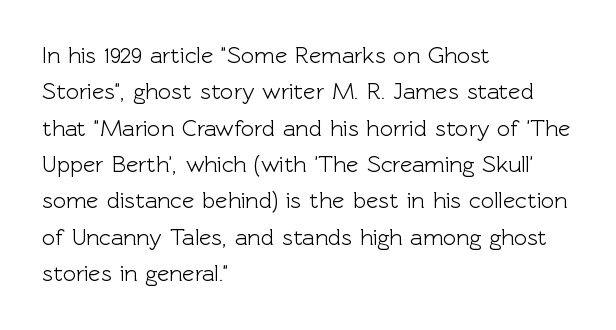
{"italic": "no", "underline": "no", "align": "left", "line_spacing": "normal", "line_spacing_ratio": 1.58, "letter_spacing": "normal", "letter_spacing_em": 0.0, "glyph_px": 23}
